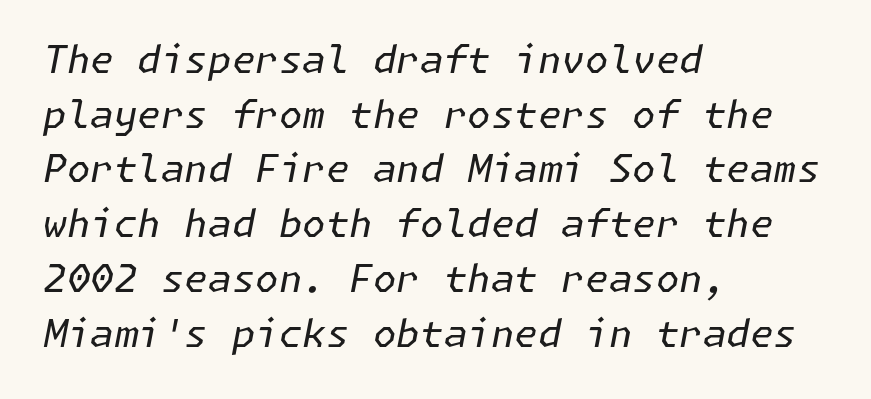
{"italic": "yes", "lean": "right", "slant_degrees": 11, "bold": "no", "weight": "regular", "width": "normal", "stroke_contrast": "low", "x_height": "medium", "underline": "no", "align": "left", "line_spacing": "normal", "line_spacing_ratio": 1.44, "letter_spacing": "normal", "letter_spacing_em": 0.0, "glyph_px": 38}
